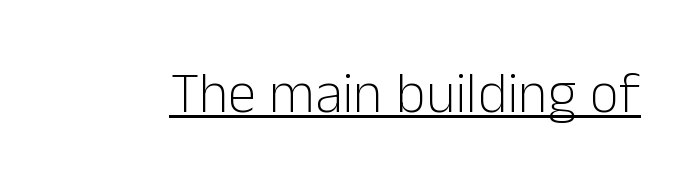
{"serif": "no", "italic": "no", "bold": "no", "weight": "light", "width": "normal", "stroke_contrast": "low", "x_height": "medium", "monospaced": "no", "underline": "yes", "letter_spacing": "normal", "letter_spacing_em": 0.0, "glyph_px": 57}
